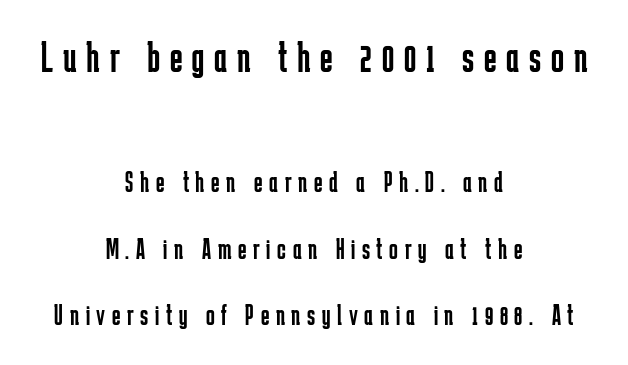
{"serif": "no", "italic": "no", "bold": "no", "weight": "regular", "width": "condensed", "stroke_contrast": "low", "x_height": "medium", "monospaced": "no", "underline": "no", "align": "center", "line_spacing": "loose", "line_spacing_ratio": 2.28, "letter_spacing": "wide", "letter_spacing_em": 0.23, "larger_block": "first", "size_ratio": 1.48, "glyph_px": 43}
